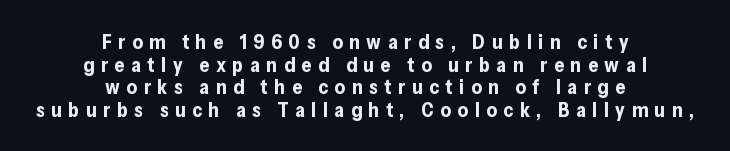
{"italic": "no", "bold": "yes", "underline": "no", "align": "center", "line_spacing": "tight", "line_spacing_ratio": 1.13, "letter_spacing": "wide", "letter_spacing_em": 0.33, "glyph_px": 20}
